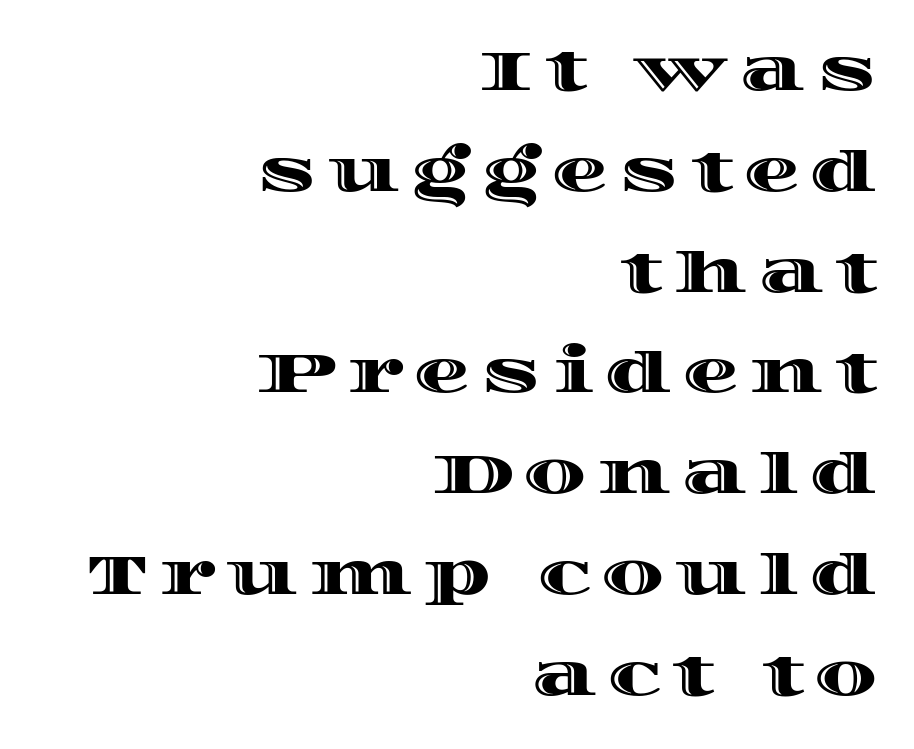
The image shows 56 px wide type, upright; set right-aligned, line spacing 1.8x, unusually wide letter spacing (+0.2 em), not underlined; a large x-height.
